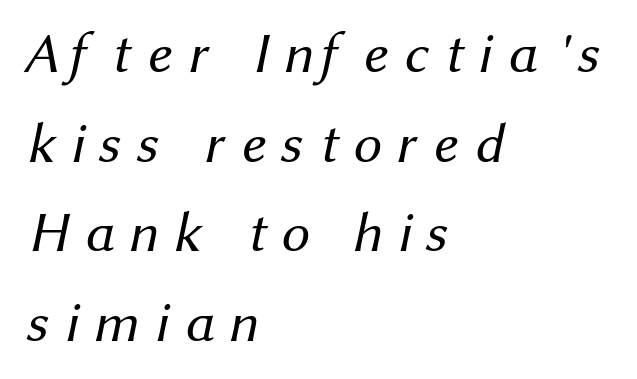
The image shows 56 px regular-weight sans-serif type; set left-aligned, normal line spacing (1.6x), unusually wide letter spacing (+0.27 em), not underlined; medium stroke contrast and a medium x-height.
